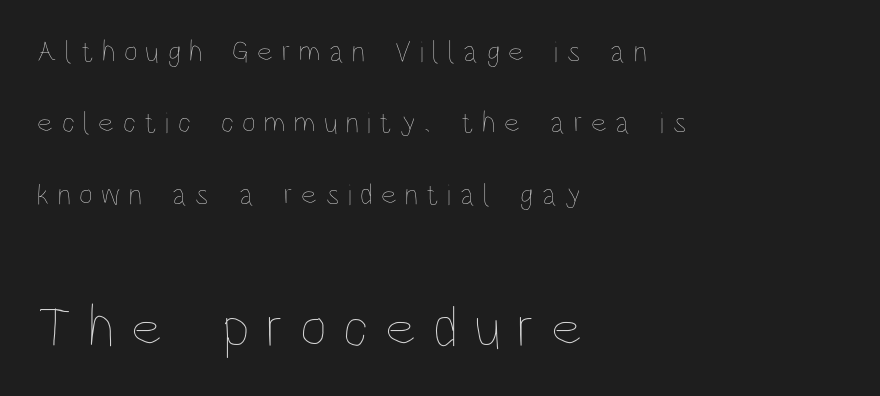
Q: Is the text bold? A: No.
Q: Is the text italic (slanted)? A: No, it is upright.
Q: Is the text underlined? A: No.
Q: How is the paragraph aligned? A: Left-aligned.
Q: Is the spacing between letters normal or unusually wide? A: Unusually wide.
Q: Is the spacing between lines tight, normal or loose? A: Loose.
Q: Which block of text is set in a larger size, the first (top) or the second (bottom)? A: The second (bottom) one.
Q: Width (condensed, normal, or wide)? A: Condensed.
Q: Stroke contrast? A: Low.
Q: x-height? A: Large.
Q: Monospaced? A: No.
